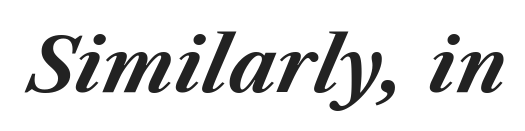
Q: Is the text bold? A: Yes.
Q: Is the text italic (slanted)? A: Yes, it leans right by about 23 degrees.
Q: Is the text underlined? A: No.
Q: Is the spacing between letters normal or unusually wide? A: Normal.
Q: Width (condensed, normal, or wide)? A: Normal.
Q: Stroke contrast? A: Medium.
Q: x-height? A: Medium.
Q: Monospaced? A: No.
